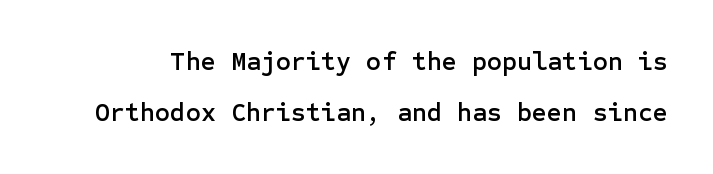
Q: Is the text italic (slanted)? A: No, it is upright.
Q: Is the text underlined? A: No.
Q: Is the spacing between letters normal or unusually wide? A: Normal.
Q: Is the spacing between lines tight, normal or loose? A: Loose.
